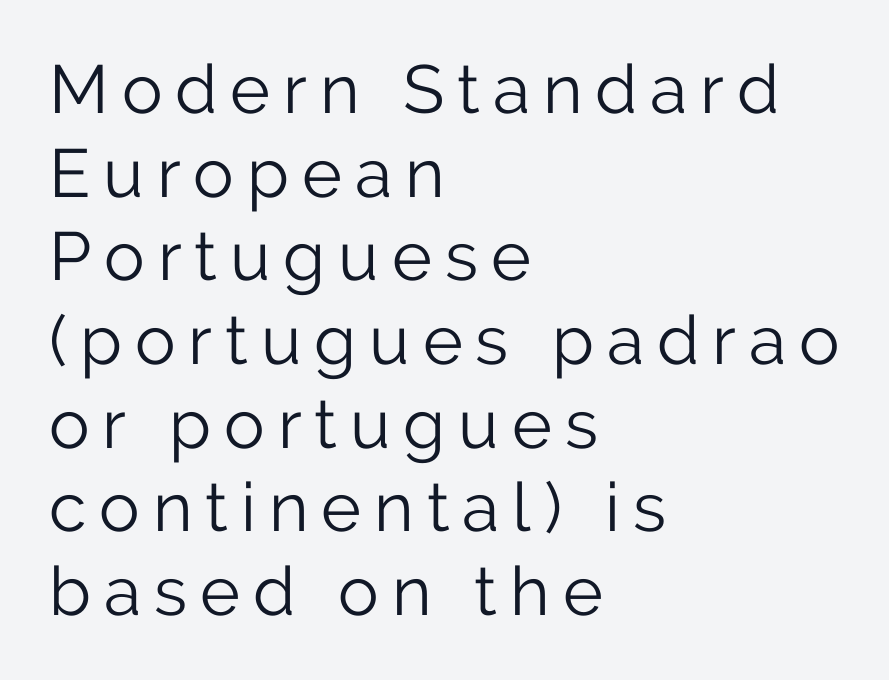
Q: Is the text bold? A: No.
Q: Is the text italic (slanted)? A: No, it is upright.
Q: Is the typeface a serif or a sans-serif typeface? A: Sans-serif.
Q: Is the text underlined? A: No.
Q: How is the paragraph aligned? A: Left-aligned.
Q: Width (condensed, normal, or wide)? A: Normal.
Q: Stroke contrast? A: Low.
Q: x-height? A: Medium.
Q: Monospaced? A: No.
